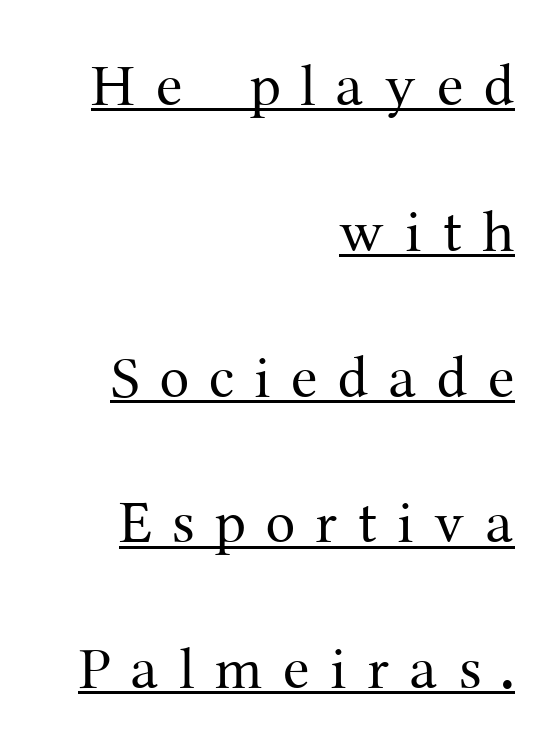
Posture: upright roman. Whoever set this chose breathing room over compactness in the vertical rhythm. Font category for this specimen: serif. The cut favours lightness, reaching ordinary text weight at its darkest. The rendering uses natural spacing where letterforms have individual widths.
